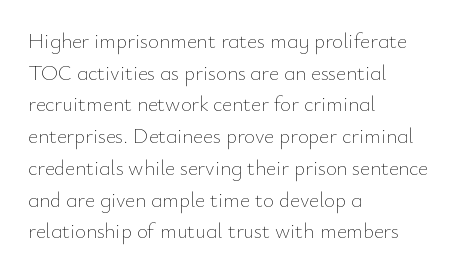
{"italic": "no", "bold": "no", "underline": "no", "align": "left", "line_spacing": "normal", "line_spacing_ratio": 1.51, "letter_spacing": "normal", "letter_spacing_em": 0.0, "glyph_px": 21}
